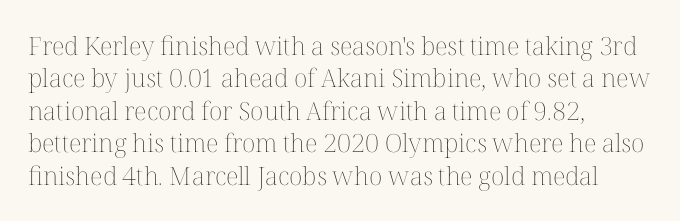
Q: Is the text bold? A: No.
Q: Is the text italic (slanted)? A: No, it is upright.
Q: Is the text underlined? A: No.
Q: How is the paragraph aligned? A: Left-aligned.
Q: Is the spacing between letters normal or unusually wide? A: Normal.
Q: Is the spacing between lines tight, normal or loose? A: Normal.
